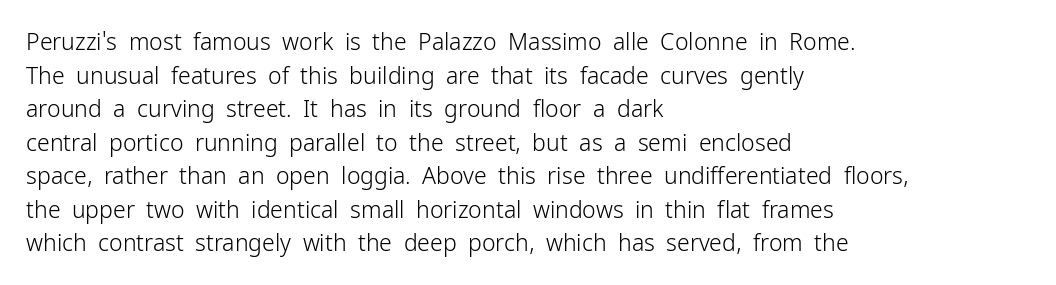
The image shows 23 px text type, upright; set left-aligned, normal line spacing (1.46x), normal letter spacing, not underlined.
